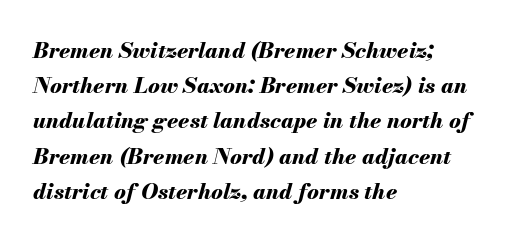
Has an underline been added? It has not. Compared with typical body copy, the letter spacing here is the same. Italic? Definitely — the glyphs are oblique. All the whitespace from short lines collects on the right. Emphasis by weight is at full strength: bold.
